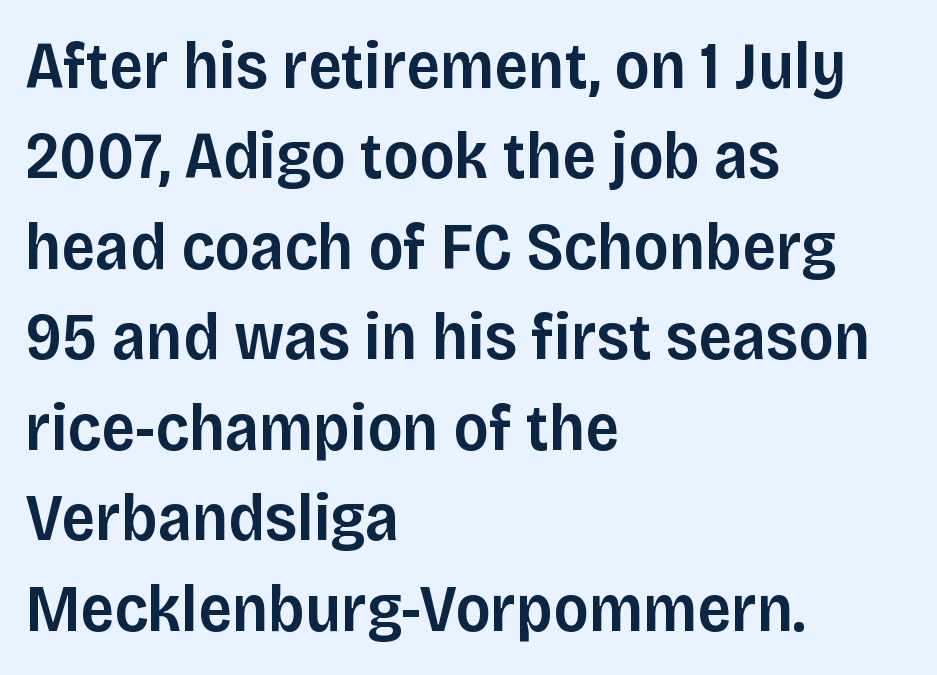
Spacing between characters is what you'd get straight out of the box. Regular leading. Stems and bowls a touch heavier than normal — semibold. Glance below the letters and you will spot only blank space. Unlike a traditional serif, this face leaves its strokes unadorned. Designer's note — italics off, roman on.
